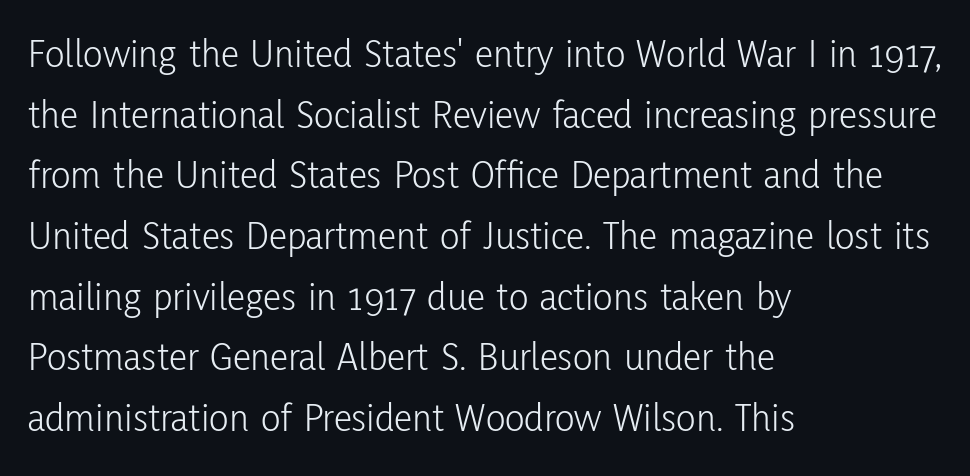
{"serif": "no", "italic": "no", "bold": "no", "weight": "light", "width": "condensed", "stroke_contrast": "low", "x_height": "medium", "monospaced": "no", "underline": "no", "align": "left", "line_spacing": "normal", "line_spacing_ratio": 1.48, "letter_spacing": "normal", "letter_spacing_em": 0.0, "glyph_px": 41}
